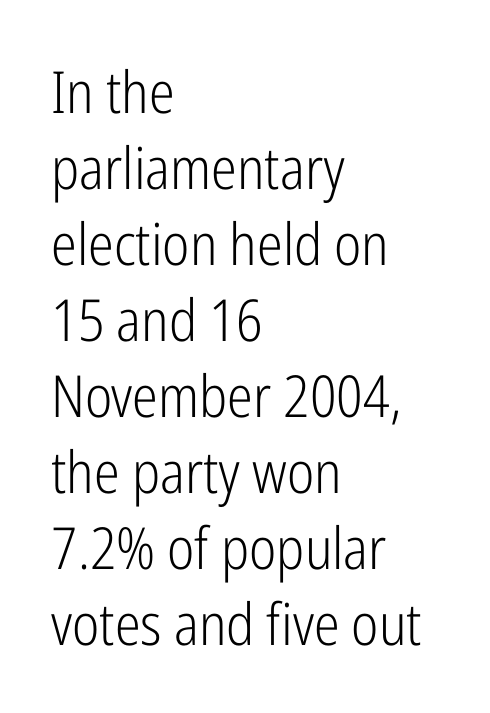
The image shows 58 px light, condensed sans-serif type, upright; set left-aligned, normal line spacing (1.31x), normal letter spacing, not underlined; low stroke contrast and a medium x-height.
